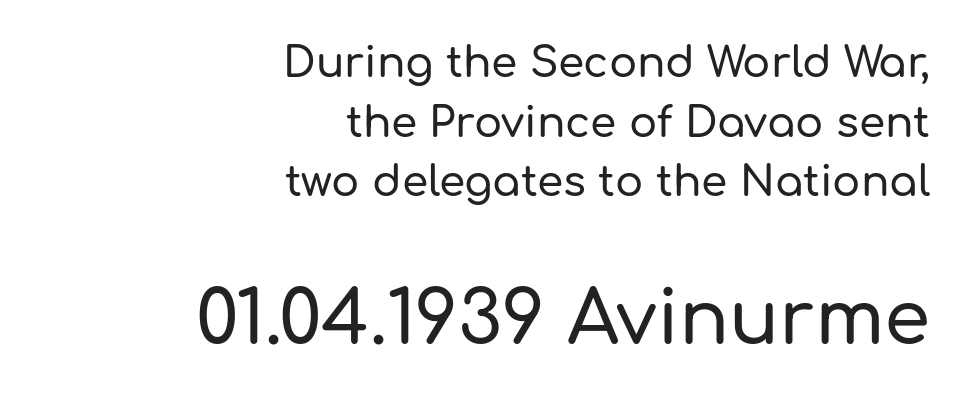
{"serif": "no", "italic": "no", "width": "normal", "stroke_contrast": "low", "x_height": "medium", "monospaced": "no", "underline": "no", "align": "right", "line_spacing": "normal", "line_spacing_ratio": 1.42, "letter_spacing": "normal", "letter_spacing_em": 0.0, "larger_block": "second", "size_ratio": 1.76, "glyph_px": 74}
